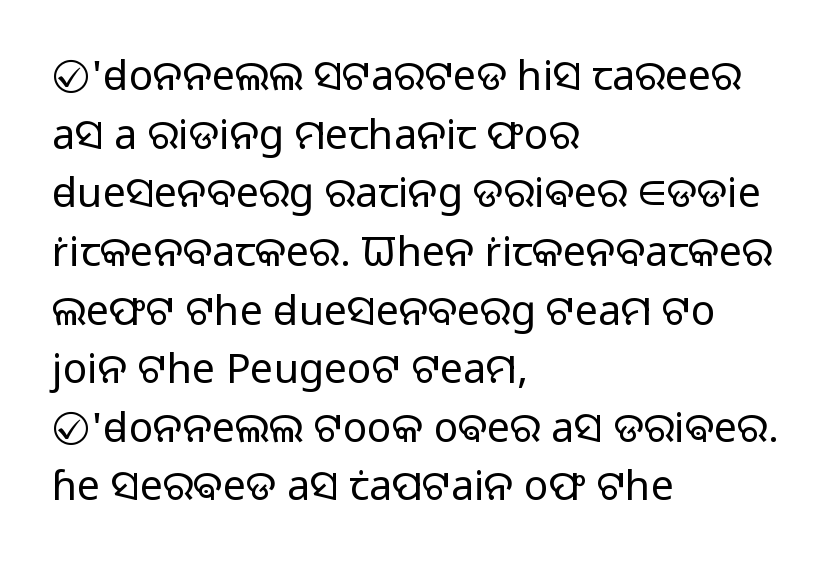
{"serif": "no", "italic": "no", "bold": "no", "weight": "light", "width": "normal", "stroke_contrast": "low", "x_height": "medium", "monospaced": "no", "underline": "no", "align": "left", "line_spacing": "normal", "line_spacing_ratio": 1.43, "letter_spacing": "normal", "letter_spacing_em": 0.0, "glyph_px": 41}
